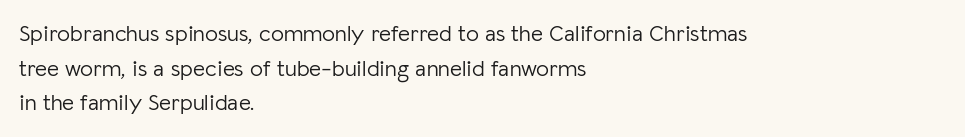
{"italic": "no", "bold": "no", "underline": "no", "align": "left", "line_spacing": "normal", "line_spacing_ratio": 1.51, "letter_spacing": "normal", "letter_spacing_em": 0.0, "glyph_px": 23}
